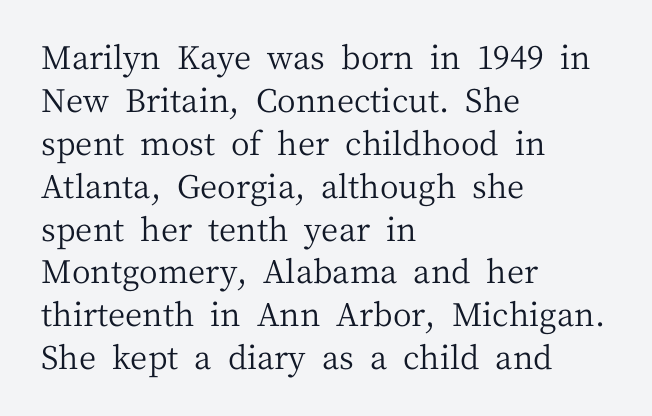
Q: Is the text bold? A: No.
Q: Is the text italic (slanted)? A: No, it is upright.
Q: Is the typeface a serif or a sans-serif typeface? A: Serif.
Q: Is the text underlined? A: No.
Q: How is the paragraph aligned? A: Left-aligned.
Q: Is the spacing between letters normal or unusually wide? A: Normal.
Q: Is the spacing between lines tight, normal or loose? A: Normal.
Q: Width (condensed, normal, or wide)? A: Normal.
Q: Stroke contrast? A: Medium.
Q: x-height? A: Medium.
Q: Monospaced? A: No.
